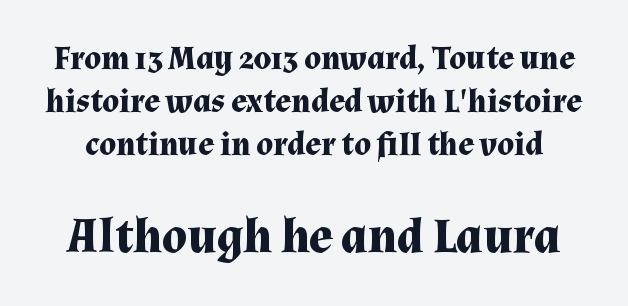
The image shows 49 px bold serif type, upright; set normal line spacing (1.3x), normal letter spacing, not underlined; the second (bottom) block is 1.48x larger; medium stroke contrast and a medium x-height.
